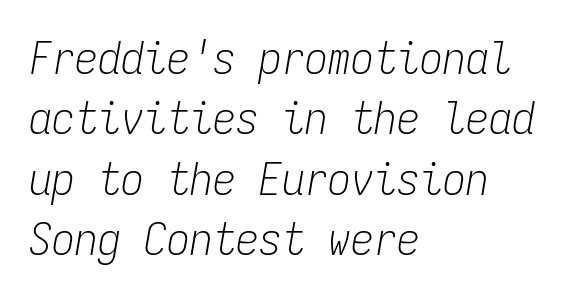
Plain, unruled lines of type. Note the uniform advance width — an 'i' takes as much space as an 'm'. The passage shown has conventional tracking throughout. The font sits on the lighter half of the weight spectrum, regular included. Baseline-to-baseline distance is the conventional proportion of letter height. Each line starts at the same left margin while the right side varies.
